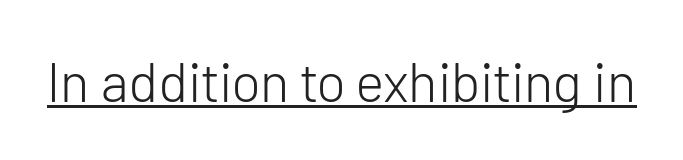
The image shows 55 px light sans-serif type, upright; set normal letter spacing, underlined; low stroke contrast and a medium x-height.
